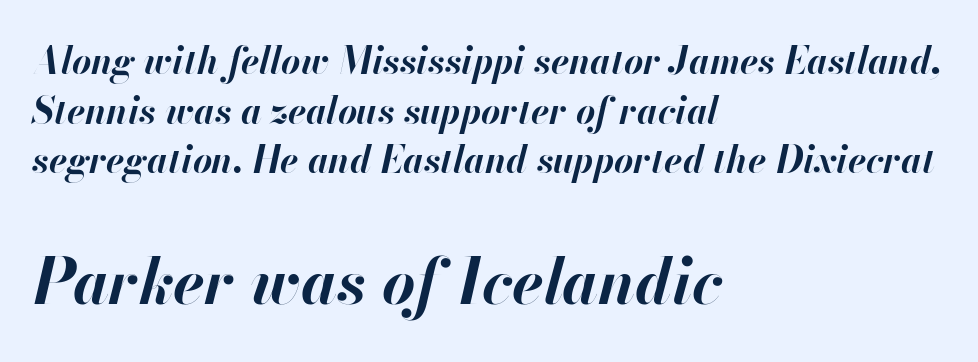
Q: Is the text bold? A: Yes.
Q: Is the text italic (slanted)? A: Yes, it leans right by about 13 degrees.
Q: Is the text underlined? A: No.
Q: How is the paragraph aligned? A: Left-aligned.
Q: Is the spacing between letters normal or unusually wide? A: Normal.
Q: Is the spacing between lines tight, normal or loose? A: Normal.
Q: Which block of text is set in a larger size, the first (top) or the second (bottom)? A: The second (bottom) one.
Q: Width (condensed, normal, or wide)? A: Normal.
Q: Stroke contrast? A: High.
Q: x-height? A: Small.
Q: Monospaced? A: No.
